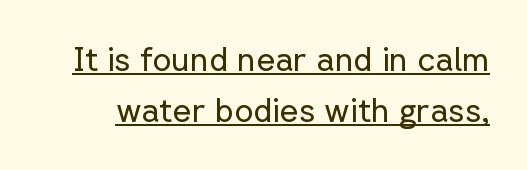
{"serif": "no", "italic": "no", "bold": "no", "weight": "regular", "width": "normal", "stroke_contrast": "low", "x_height": "medium", "monospaced": "no", "underline": "yes", "line_spacing": "normal", "line_spacing_ratio": 1.54, "letter_spacing": "normal", "letter_spacing_em": 0.0, "glyph_px": 33}
